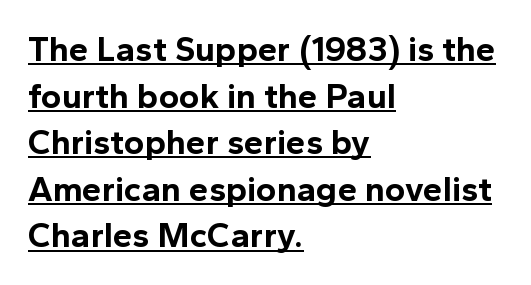
The image shows 35 px bold sans-serif type, upright; set left-aligned, normal line spacing (1.33x), normal letter spacing, underlined; a medium x-height.
